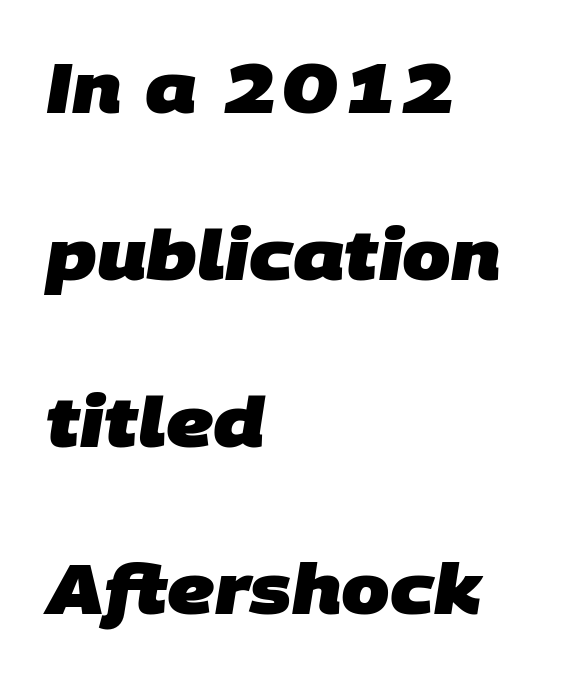
Casual observation: everything's shoved over to the left. You can tell from the bare stems that sans-serif type was used. In terms of weight, the rendering is a true, heavy bold. Check the space under the baseline: it is left empty.
